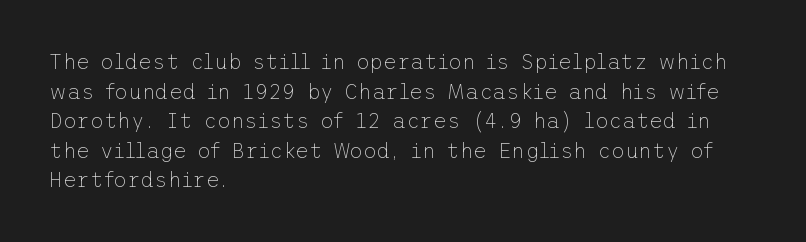
Q: Is the text bold? A: No.
Q: Is the text italic (slanted)? A: No, it is upright.
Q: Is the text underlined? A: No.
Q: How is the paragraph aligned? A: Left-aligned.
Q: Is the spacing between letters normal or unusually wide? A: Normal.
Q: Is the spacing between lines tight, normal or loose? A: Normal.
